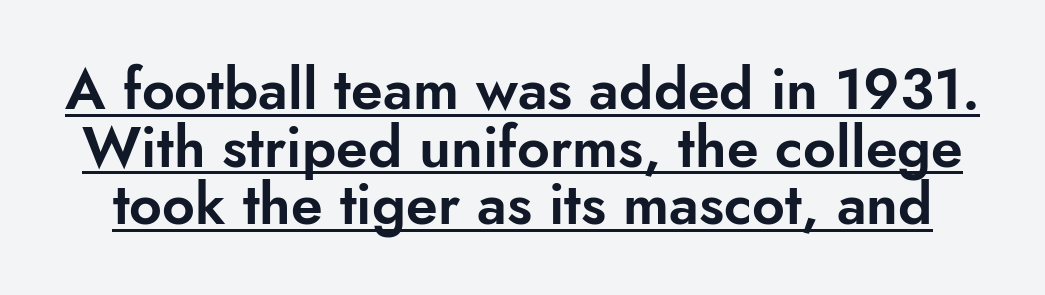
{"serif": "no", "italic": "no", "width": "normal", "stroke_contrast": "low", "x_height": "small", "monospaced": "no", "underline": "yes", "line_spacing": "tight", "line_spacing_ratio": 1.01, "letter_spacing": "normal", "letter_spacing_em": 0.0, "glyph_px": 57}
